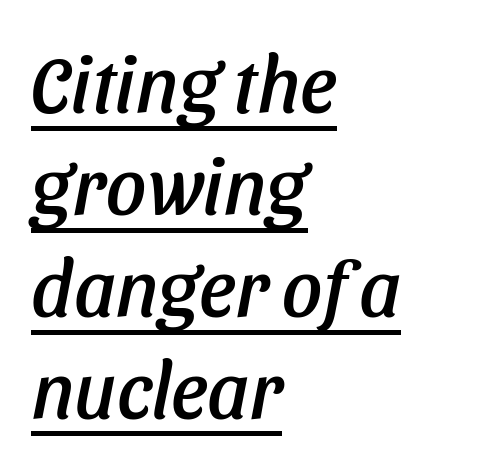
The image shows 79 px text type, italic (leaning right); set left-aligned, normal line spacing (1.29x), normal letter spacing, underlined; low stroke contrast and a medium x-height.
